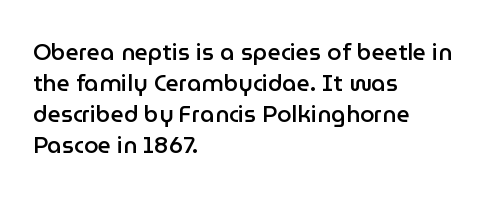
Q: Is the text bold? A: Semi-bold.
Q: Is the text italic (slanted)? A: No, it is upright.
Q: Is the text underlined? A: No.
Q: How is the paragraph aligned? A: Left-aligned.
Q: Is the spacing between letters normal or unusually wide? A: Normal.
Q: Is the spacing between lines tight, normal or loose? A: Normal.
